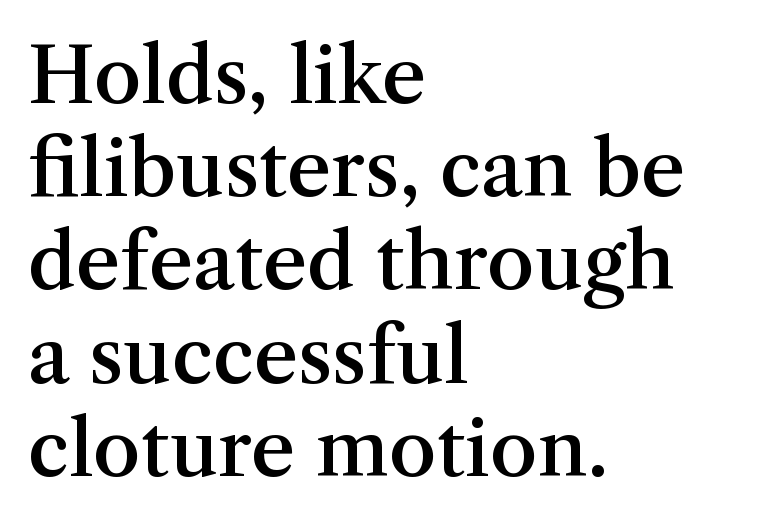
The space directly below the letters is spotless. The passage shown has conventional tracking throughout. Does the lettering tilt? It doesn't — this is upright. The paragraph shown leans on its left margin.
